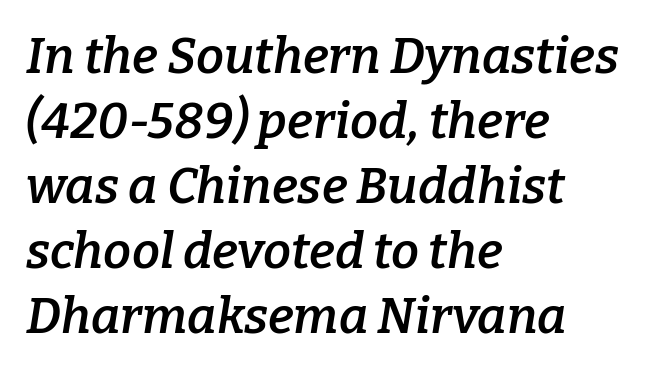
Q: Is the text bold? A: Semi-bold.
Q: Is the text italic (slanted)? A: Yes, it leans right by about 9 degrees.
Q: Is the typeface a serif or a sans-serif typeface? A: Serif.
Q: Is the text underlined? A: No.
Q: How is the paragraph aligned? A: Left-aligned.
Q: Is the spacing between letters normal or unusually wide? A: Normal.
Q: Is the spacing between lines tight, normal or loose? A: Normal.
Q: Width (condensed, normal, or wide)? A: Normal.
Q: Stroke contrast? A: Low.
Q: x-height? A: Medium.
Q: Monospaced? A: No.
